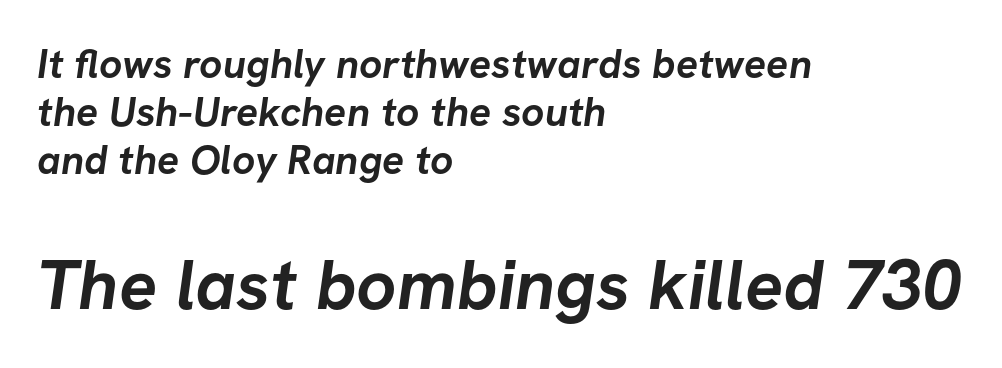
A dark, heavy texture on the line: the type is bold. Descenders hang freely into open space. The rendering uses natural spacing where letterforms have individual widths. Students, note that the glyphs here touch the page at normal intervals. The font family rendered here belongs to the sans-serif group.
